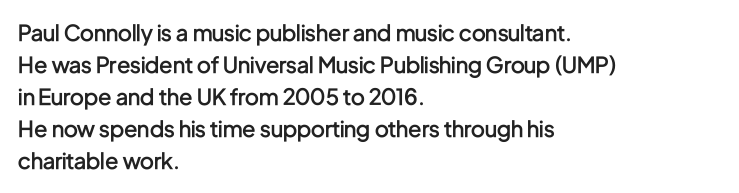
Check the space under the baseline: it is left empty. Style check: upright. The sample has been set in demibold, a notch under bold. Words appear dense and cohesive because spacing is normal. In terms of leading, this rendering sits right in the middle. Where is the straight margin? On the left.
